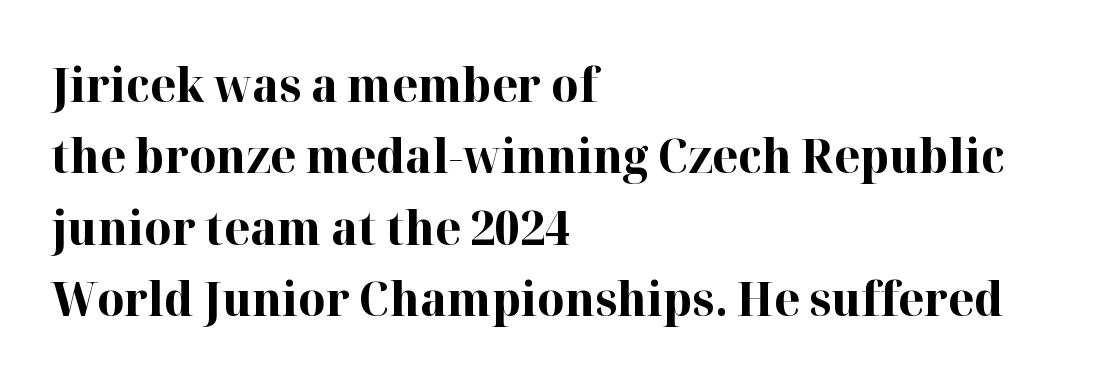
A full-strength bold gives these letters their thick strokes. A classic flush-left, rag-right setting is used for this passage. This is serif lettering, the kind often seen in printed books. Varying glyph widths throughout — classic text-font behaviour. Every character sits straight up, as roman type does.
